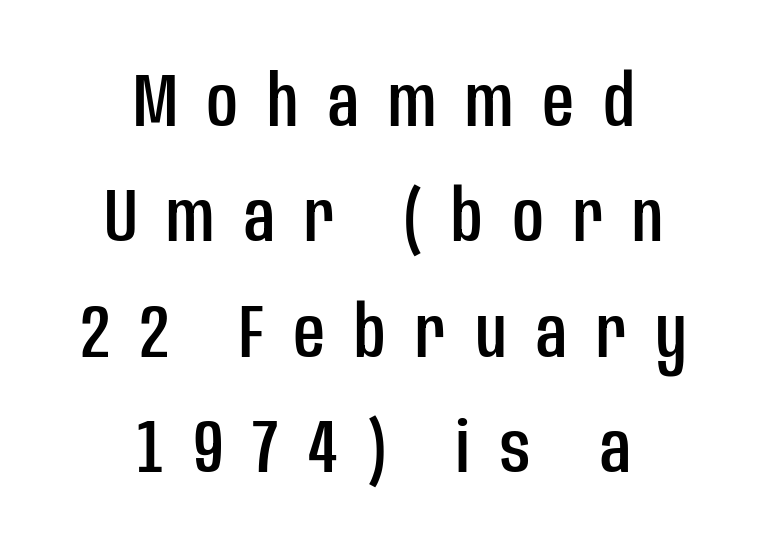
The string is rendered with underlining switched off. Summary of vertical rhythm: regular, with standard interline spacing. The paragraph has two soft edges and a firm central axis. Substantial extra tracking has been applied to these lines. Rendered with straight, roman letterforms.
